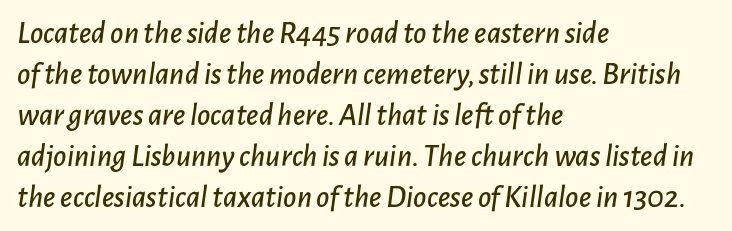
Q: Is the text italic (slanted)? A: Yes, it leans right by about 7 degrees.
Q: Is the text underlined? A: No.
Q: How is the paragraph aligned? A: Left-aligned.
Q: Is the spacing between letters normal or unusually wide? A: Normal.
Q: Is the spacing between lines tight, normal or loose? A: Normal.
Q: Width (condensed, normal, or wide)? A: Normal.
Q: Stroke contrast? A: Low.
Q: x-height? A: Medium.
Q: Monospaced? A: No.
